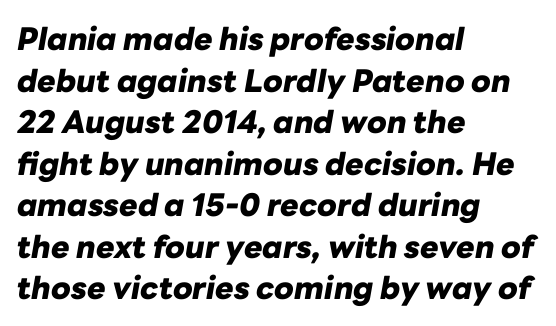
Q: Is the text bold? A: Yes.
Q: Is the text italic (slanted)? A: Yes, it leans right by about 10 degrees.
Q: Is the text underlined? A: No.
Q: How is the paragraph aligned? A: Left-aligned.
Q: Is the spacing between letters normal or unusually wide? A: Normal.
Q: Is the spacing between lines tight, normal or loose? A: Normal.
Q: Width (condensed, normal, or wide)? A: Normal.
Q: Stroke contrast? A: Low.
Q: x-height? A: Medium.
Q: Monospaced? A: No.
